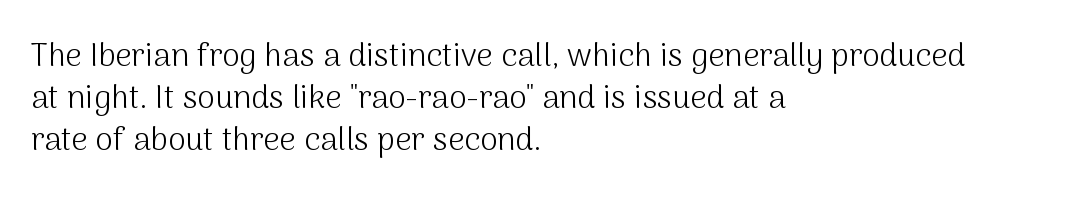
Counters stay open thanks to moderate or lighter strokes. A typesetter would call this proportional, since set widths differ per character. The passage shown stacks its lines at a standard gap. How are the letters spaced? Ordinarily, with no added tracking.
